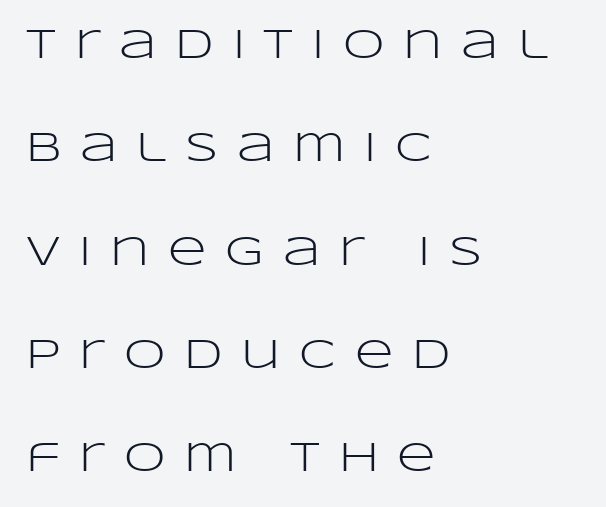
The image shows 42 px light, wide sans-serif type, upright; set left-aligned, loose line spacing (2.46x), unusually wide letter spacing (+0.45 em), not underlined; low stroke contrast and a large x-height.
